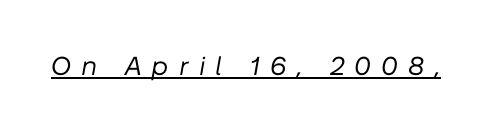
Inter-character spacing is expanded well beyond the font's built-in metrics. Unbolded letterforms with no extra heft. The passage shown leans; its letterforms are oblique. Compared with undecorated copy, this sample adds a rule below the words.
